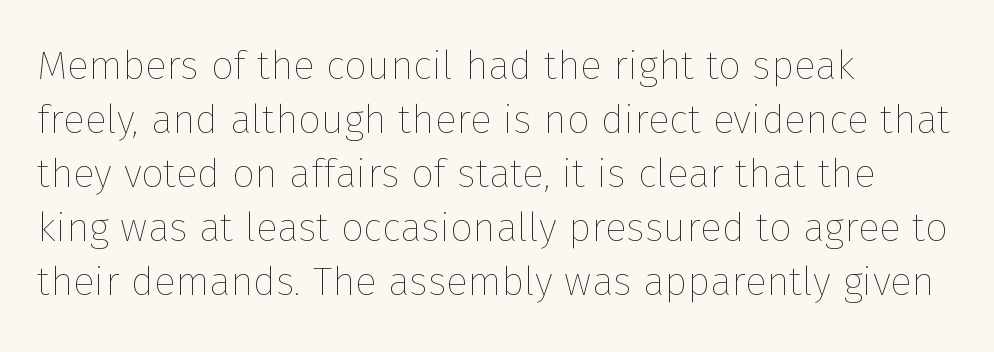
All the whitespace from short lines collects on the right. Compared with a typical body face, this is equally light or lighter still. Vertical spacing — default. A roman cut, with each character standing at attention. Underlining? Definitely not there. Look at the tracking — it's just the regular setting, nothing added.
